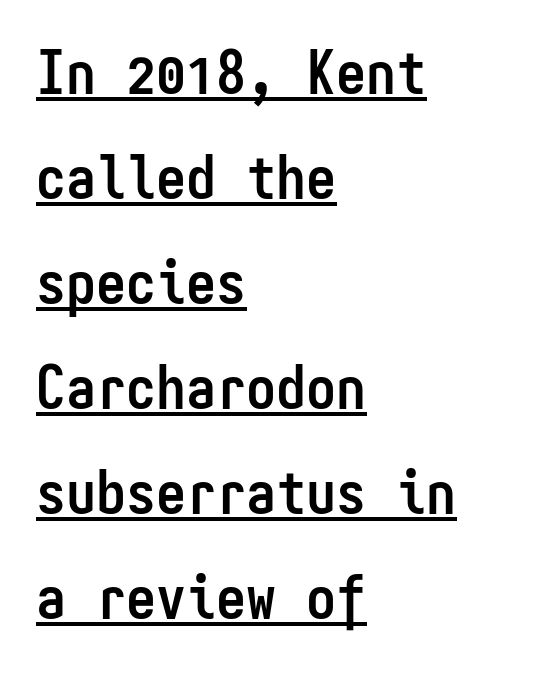
{"serif": "no", "italic": "no", "bold": "yes", "weight": "semibold", "width": "condensed", "stroke_contrast": "low", "x_height": "medium", "monospaced": "yes", "underline": "yes", "align": "left", "line_spacing_ratio": 1.75, "letter_spacing": "normal", "letter_spacing_em": 0.0, "glyph_px": 60}
